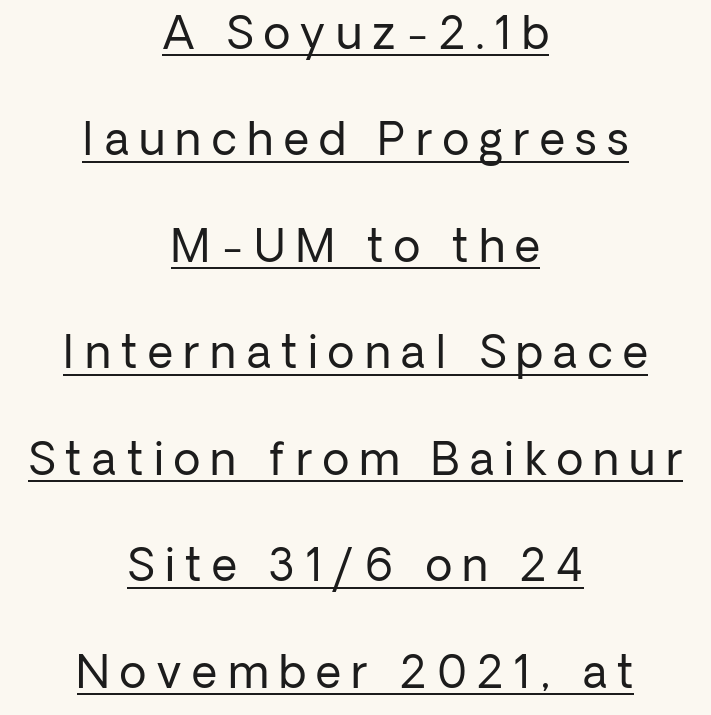
No heavy texture on the line: the type isn't bold. Letterform terminals end flat and unadorned throughout the passage. Alignment: centered. Every stem runs plumb, perpendicular to the baseline. Underlining? Definitely there. What's the leading like? Stretched, with rows far apart.
